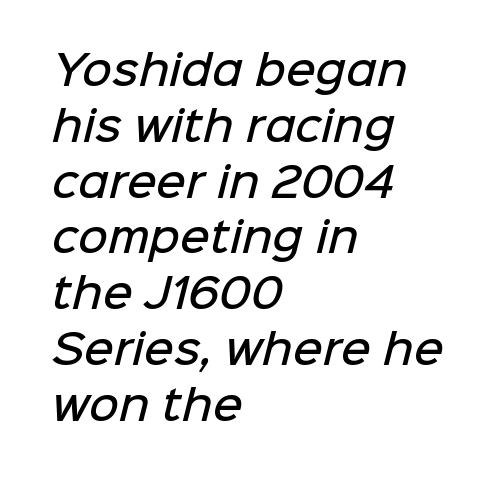
Summary of vertical rhythm: regular, with standard interline spacing. Notice the strokes are somewhat thickened but not fully heavy: this is a semibold. Left-aligned paragraph, ragged on the right. The baseline area is clear. These lines keep a tight, regular rhythm from letter to letter. Spacing verdict: proportional, widths tailored to each character.
